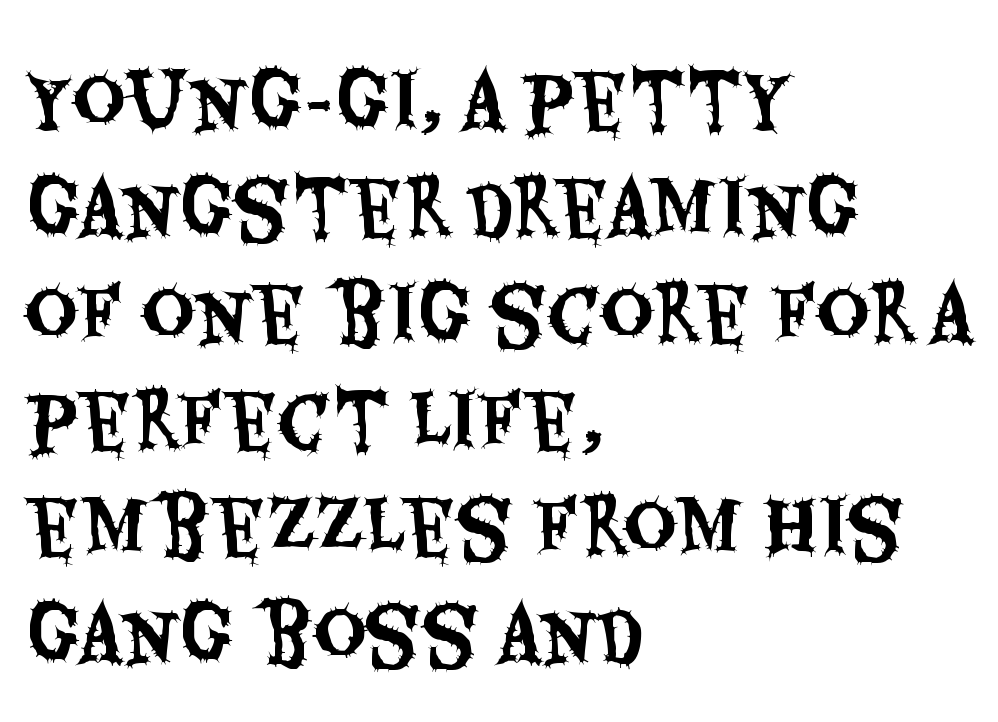
{"serif": "no", "italic": "no", "width": "condensed", "stroke_contrast": "medium", "x_height": "large", "monospaced": "no", "underline": "no", "align": "left", "line_spacing": "normal", "line_spacing_ratio": 1.46, "letter_spacing": "normal", "letter_spacing_em": 0.0, "glyph_px": 73}
